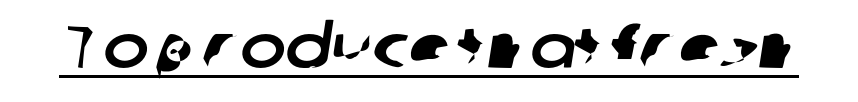
Q: Is the typeface a serif or a sans-serif typeface? A: Sans-serif.
Q: Is the text underlined? A: Yes.
Q: Is the spacing between letters normal or unusually wide? A: Normal.
Q: Width (condensed, normal, or wide)? A: Normal.
Q: Stroke contrast? A: Low.
Q: x-height? A: Medium.
Q: Monospaced? A: No.
